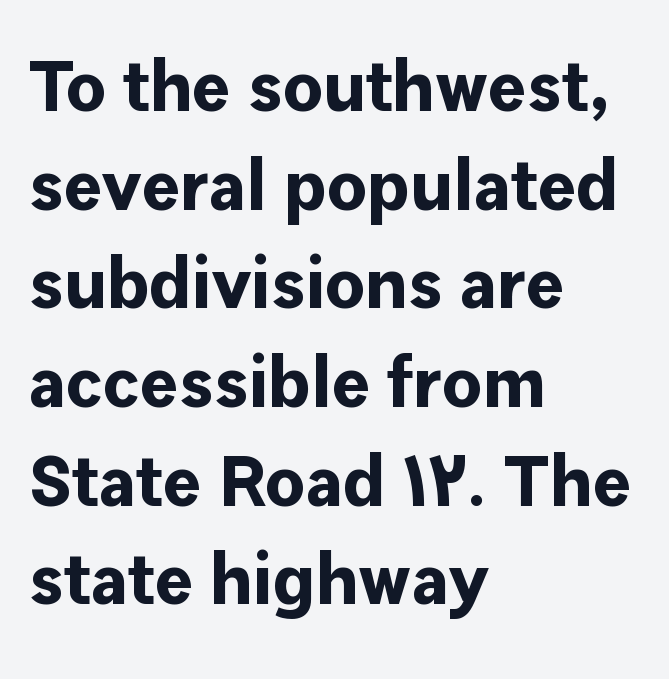
The image shows 72 px bold sans-serif type, upright; set left-aligned, normal line spacing (1.37x), normal letter spacing, not underlined; low stroke contrast and a medium x-height.
